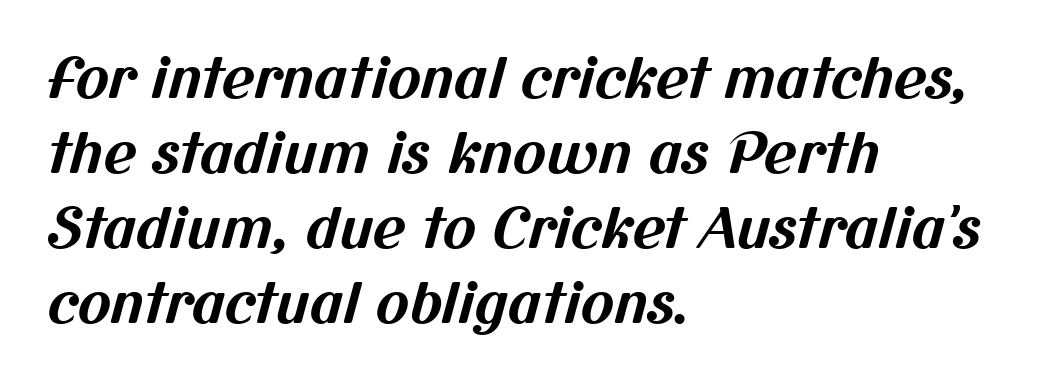
{"serif": "no", "bold": "yes", "weight": "bold", "width": "normal", "stroke_contrast": "medium", "x_height": "medium", "monospaced": "no", "underline": "no", "align": "left", "line_spacing": "normal", "line_spacing_ratio": 1.34, "letter_spacing": "normal", "letter_spacing_em": 0.0, "glyph_px": 56}
